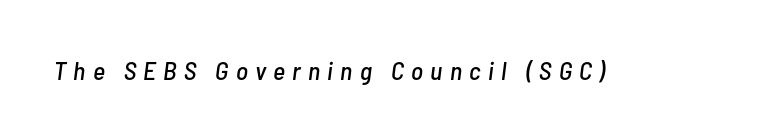
The specimen reads as italic at a glance. Inter-character spacing is expanded well beyond the font's built-in metrics. Descenders are the only things crossing below the line.
